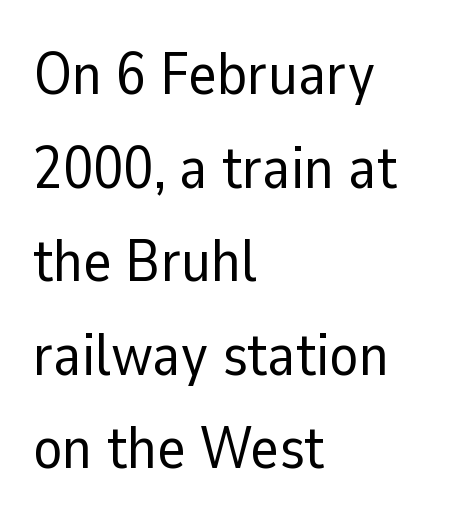
The image shows 60 px regular-weight sans-serif type, upright; set left-aligned, normal line spacing (1.56x), normal letter spacing, not underlined; low stroke contrast and a medium x-height.
